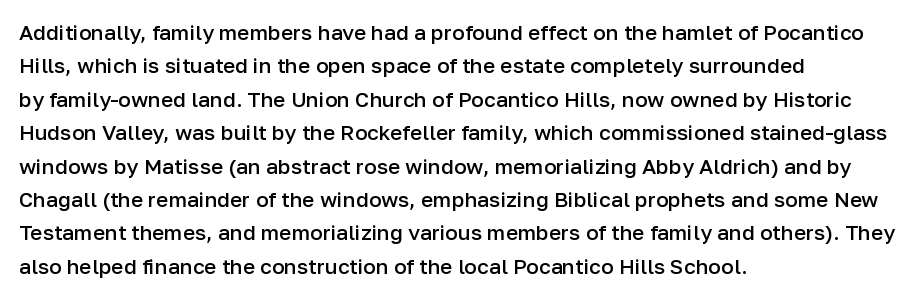
{"italic": "no", "bold": "semi", "underline": "no", "align": "left", "line_spacing": "normal", "line_spacing_ratio": 1.59, "letter_spacing": "normal", "letter_spacing_em": 0.0, "glyph_px": 21}
